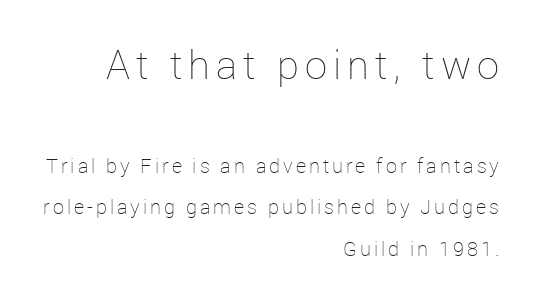
Compared with a flush-left layout, this one pins lines to the opposite, right side. Vertical strokes here are truly vertical. The letters advance in unequal steps, a hallmark of proportional type. Weight: in the light-to-regular range. Here the first block reads like a headline and the second like body copy. Airy leading.
